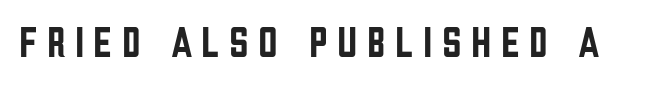
Students, note that the glyphs here are deliberately spaced far apart. Style check: upright. The passage shown is typed in a proportional face where columns would drift. What kind of face is this? One without serifs — a sans. Descenders hang freely into open space.
